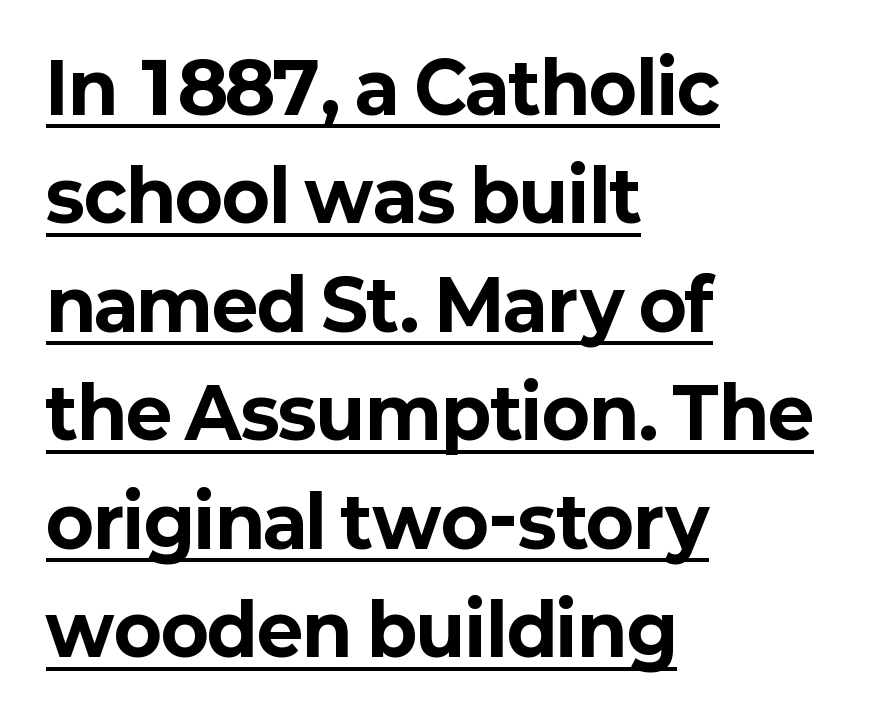
Q: Is the text bold? A: Yes.
Q: Is the text italic (slanted)? A: No, it is upright.
Q: Is the typeface a serif or a sans-serif typeface? A: Sans-serif.
Q: Is the text underlined? A: Yes.
Q: How is the paragraph aligned? A: Left-aligned.
Q: Is the spacing between letters normal or unusually wide? A: Normal.
Q: Is the spacing between lines tight, normal or loose? A: Normal.
Q: Width (condensed, normal, or wide)? A: Normal.
Q: Stroke contrast? A: Low.
Q: x-height? A: Medium.
Q: Monospaced? A: No.
